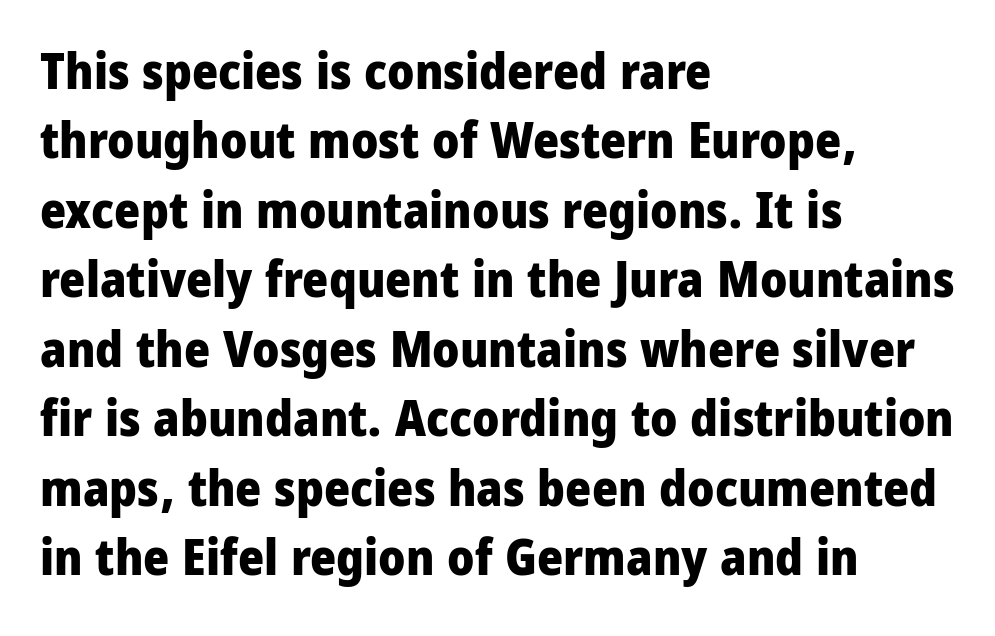
The letterforms sit shoulder to shoulder at normal distance. This sample keeps an unexceptional amount of space between lines. Where is the straight margin? On the left. Do the characters align in a grid? No, the font is proportional.
